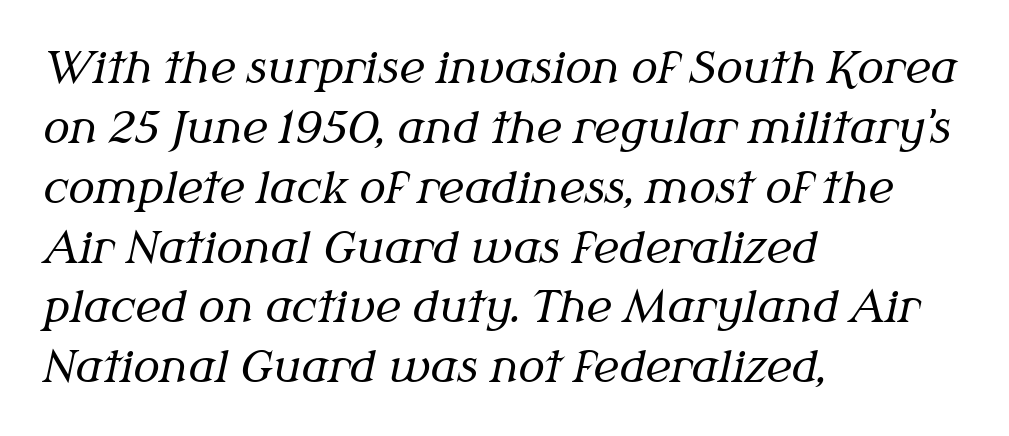
{"serif": "yes", "italic": "yes", "lean": "right", "slant_degrees": 12, "bold": "no", "weight": "regular", "width": "normal", "stroke_contrast": "medium", "x_height": "medium", "monospaced": "no", "underline": "no", "align": "left", "line_spacing": "normal", "line_spacing_ratio": 1.36, "letter_spacing": "normal", "letter_spacing_em": 0.0, "glyph_px": 44}
